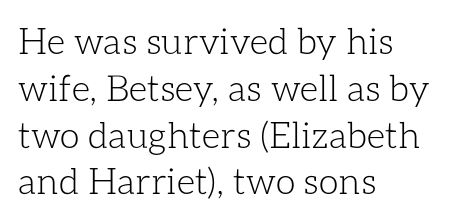
Q: Is the text bold? A: No.
Q: Is the text italic (slanted)? A: No, it is upright.
Q: Is the text underlined? A: No.
Q: How is the paragraph aligned? A: Left-aligned.
Q: Is the spacing between letters normal or unusually wide? A: Normal.
Q: Is the spacing between lines tight, normal or loose? A: Normal.
Q: Width (condensed, normal, or wide)? A: Normal.
Q: Stroke contrast? A: Low.
Q: x-height? A: Medium.
Q: Monospaced? A: No.
